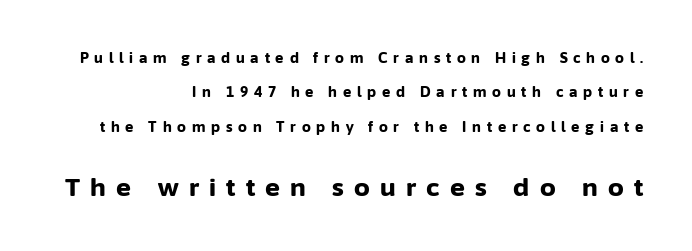
The image shows 25 px bold type, upright; set right-aligned, loose line spacing (2.45x), unusually wide letter spacing (+0.41 em), not underlined; the second (bottom) block is 1.79x larger.
